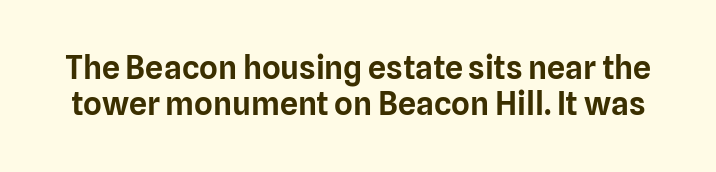
The image shows 32 px sans-serif type, upright; set tight line spacing (1.13x), normal letter spacing, not underlined; low stroke contrast and a medium x-height.
